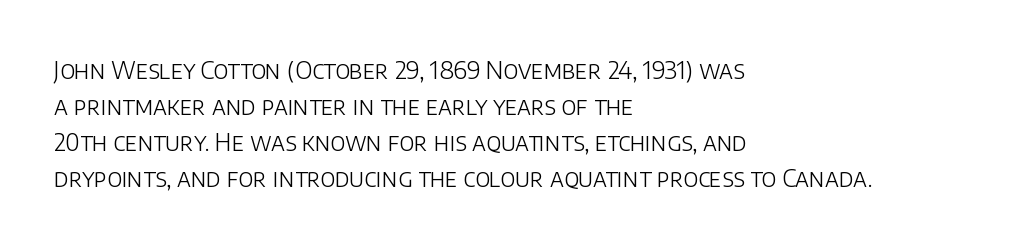
There is no visible air inserted between adjacent glyphs. The rendering anchors every line to the left-hand side. Counters stay open thanks to moderate or lighter strokes. Is there much room between lines? A standard amount, neither cramped nor airy. Type without underlining.
